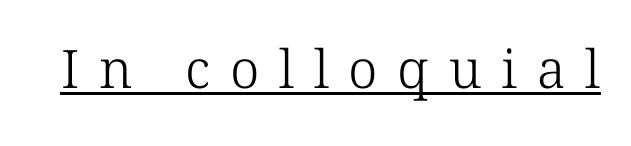
The image shows 53 px light serif type; set unusually wide letter spacing (+0.37 em), underlined; low stroke contrast and a medium x-height.
